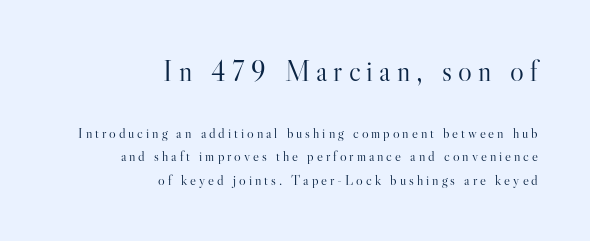
The image shows 29 px light serif type, upright; set right-aligned, normal line spacing (1.68x), unusually wide letter spacing (+0.21 em), not underlined; the first (top) block is 2.07x larger; high stroke contrast and a small x-height.
